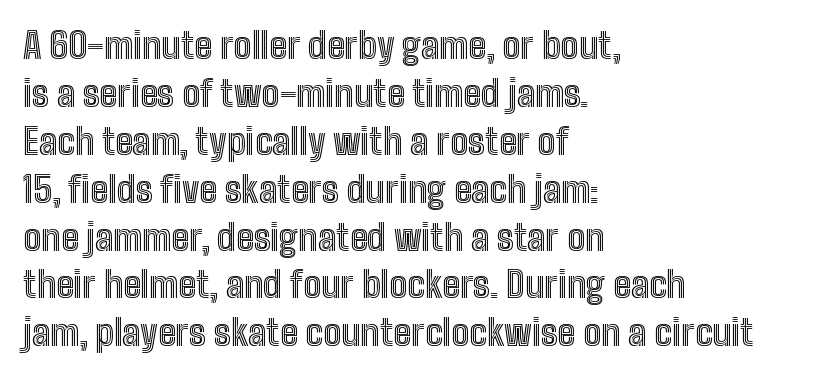
{"italic": "no", "width": "condensed", "x_height": "medium", "monospaced": "no", "underline": "no", "align": "left", "line_spacing": "normal", "line_spacing_ratio": 1.33, "letter_spacing": "normal", "letter_spacing_em": 0.0, "glyph_px": 36}
